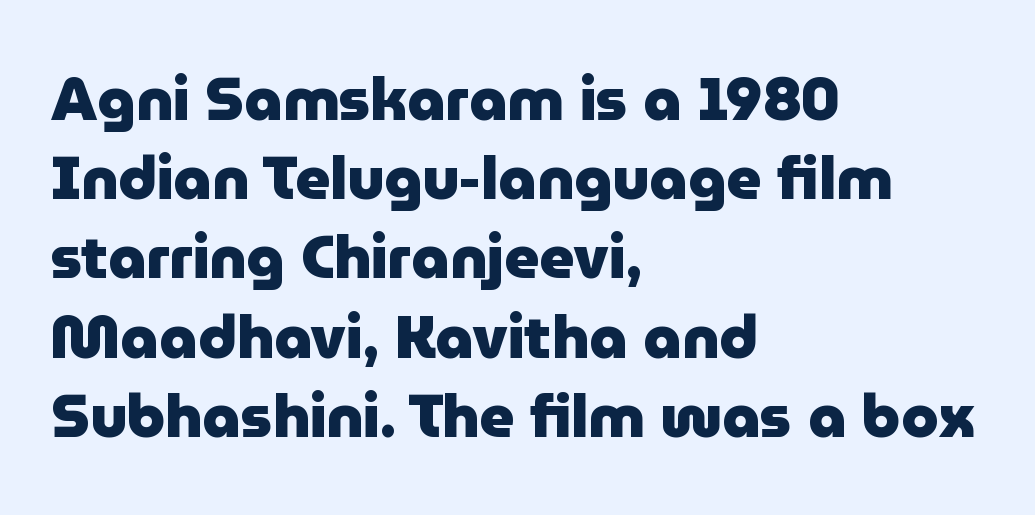
Q: Is the text bold? A: Yes.
Q: Is the text italic (slanted)? A: No, it is upright.
Q: Is the typeface a serif or a sans-serif typeface? A: Sans-serif.
Q: Is the text underlined? A: No.
Q: How is the paragraph aligned? A: Left-aligned.
Q: Is the spacing between letters normal or unusually wide? A: Normal.
Q: Is the spacing between lines tight, normal or loose? A: Normal.
Q: Width (condensed, normal, or wide)? A: Normal.
Q: Stroke contrast? A: Low.
Q: x-height? A: Medium.
Q: Monospaced? A: No.
